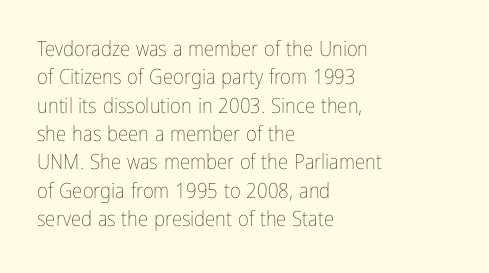
Evenly set lines give the paragraph a standard silhouette. Students, note that the glyphs here touch the page at normal intervals. In terms of posture, this sample is upright. Typeset ragged right — the left edge is the straight one.
